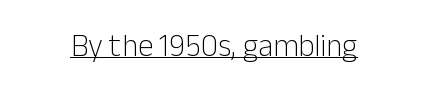
Q: Is the text bold? A: No.
Q: Is the text italic (slanted)? A: No, it is upright.
Q: Is the typeface a serif or a sans-serif typeface? A: Sans-serif.
Q: Is the text underlined? A: Yes.
Q: Is the spacing between letters normal or unusually wide? A: Normal.
Q: Width (condensed, normal, or wide)? A: Normal.
Q: Stroke contrast? A: Low.
Q: x-height? A: Medium.
Q: Monospaced? A: No.
